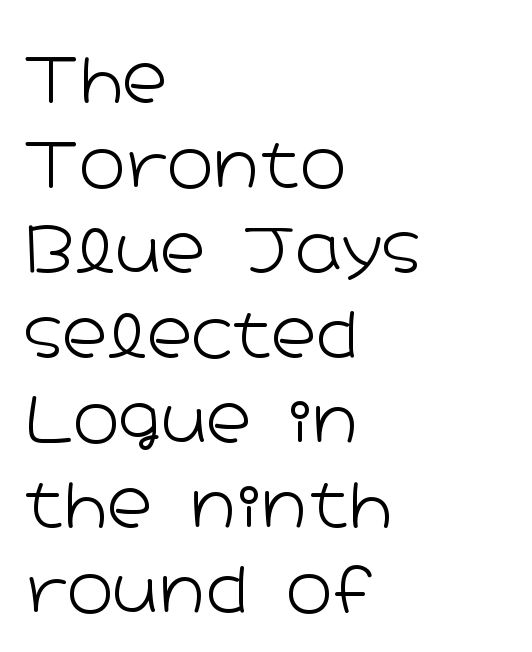
Q: Is the text bold? A: No.
Q: Is the text italic (slanted)? A: No, it is upright.
Q: Is the typeface a serif or a sans-serif typeface? A: Sans-serif.
Q: Is the text underlined? A: No.
Q: How is the paragraph aligned? A: Left-aligned.
Q: Is the spacing between letters normal or unusually wide? A: Normal.
Q: Is the spacing between lines tight, normal or loose? A: Normal.
Q: Width (condensed, normal, or wide)? A: Wide.
Q: Stroke contrast? A: Low.
Q: x-height? A: Medium.
Q: Monospaced? A: No.
